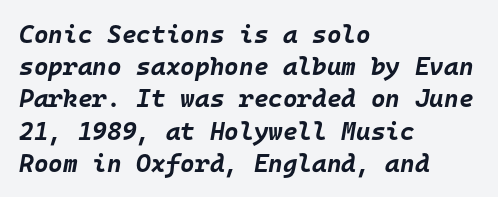
Q: Is the text bold? A: Yes.
Q: Is the text italic (slanted)? A: Yes, it leans right by about 10 degrees.
Q: Is the text underlined? A: No.
Q: How is the paragraph aligned? A: Left-aligned.
Q: Is the spacing between letters normal or unusually wide? A: Normal.
Q: Is the spacing between lines tight, normal or loose? A: Normal.
